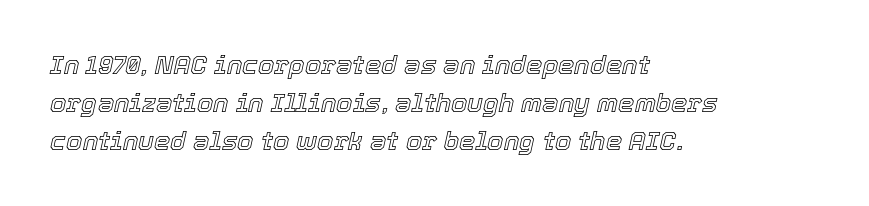
The image shows 26 px text type, italic (leaning right); set left-aligned, normal line spacing (1.46x), normal letter spacing, not underlined.
